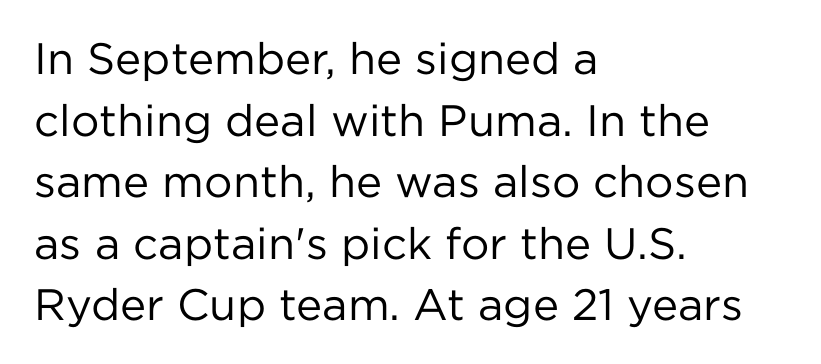
{"serif": "no", "italic": "no", "bold": "no", "weight": "regular", "width": "normal", "stroke_contrast": "low", "x_height": "medium", "monospaced": "no", "underline": "no", "align": "left", "line_spacing": "normal", "line_spacing_ratio": 1.4, "letter_spacing": "normal", "letter_spacing_em": 0.0, "glyph_px": 44}
